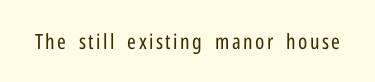
Nope, not italic — everything's standing straight. Weight: regular or lighter. This rendering features lettering with no underline.
